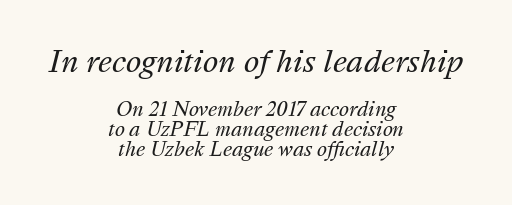
Q: Is the text bold? A: No.
Q: Is the text italic (slanted)? A: Yes, it leans right by about 16 degrees.
Q: Is the text underlined? A: No.
Q: How is the paragraph aligned? A: Centered.
Q: Is the spacing between letters normal or unusually wide? A: Normal.
Q: Is the spacing between lines tight, normal or loose? A: Tight.
Q: Which block of text is set in a larger size, the first (top) or the second (bottom)? A: The first (top) one.
Q: Width (condensed, normal, or wide)? A: Normal.
Q: Stroke contrast? A: Medium.
Q: x-height? A: Medium.
Q: Monospaced? A: No.
